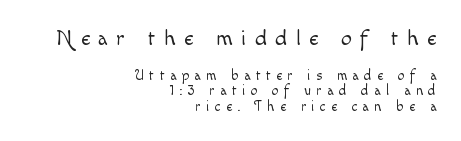
Q: Is the text bold? A: No.
Q: Is the text italic (slanted)? A: No, it is upright.
Q: Is the text underlined? A: No.
Q: How is the paragraph aligned? A: Right-aligned.
Q: Is the spacing between letters normal or unusually wide? A: Unusually wide.
Q: Is the spacing between lines tight, normal or loose? A: Tight.
Q: Which block of text is set in a larger size, the first (top) or the second (bottom)? A: The first (top) one.
